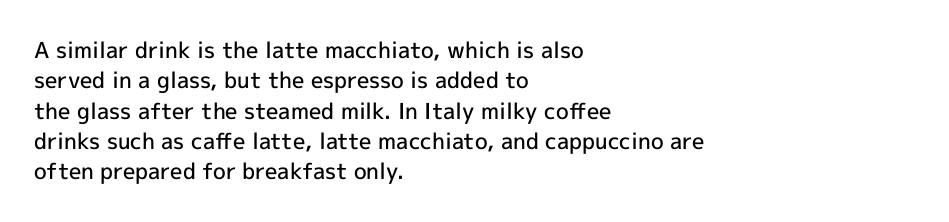
{"italic": "no", "bold": "semi", "underline": "no", "align": "left", "line_spacing": "normal", "line_spacing_ratio": 1.38, "letter_spacing": "normal", "letter_spacing_em": 0.0, "glyph_px": 22}
